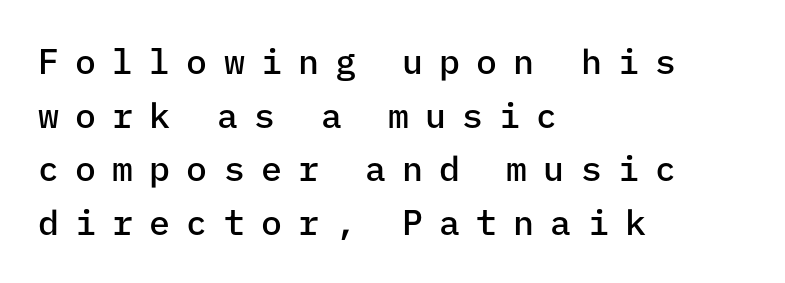
Q: Is the text bold? A: Semi-bold.
Q: Is the text italic (slanted)? A: No, it is upright.
Q: Is the typeface a serif or a sans-serif typeface? A: Sans-serif.
Q: Is the text underlined? A: No.
Q: How is the paragraph aligned? A: Left-aligned.
Q: Is the spacing between letters normal or unusually wide? A: Unusually wide.
Q: Is the spacing between lines tight, normal or loose? A: Normal.
Q: Width (condensed, normal, or wide)? A: Normal.
Q: Stroke contrast? A: Low.
Q: x-height? A: Medium.
Q: Monospaced? A: Yes.
